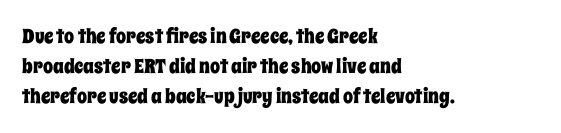
The image shows 20 px text type, upright; set left-aligned, normal line spacing (1.5x), normal letter spacing, not underlined.
